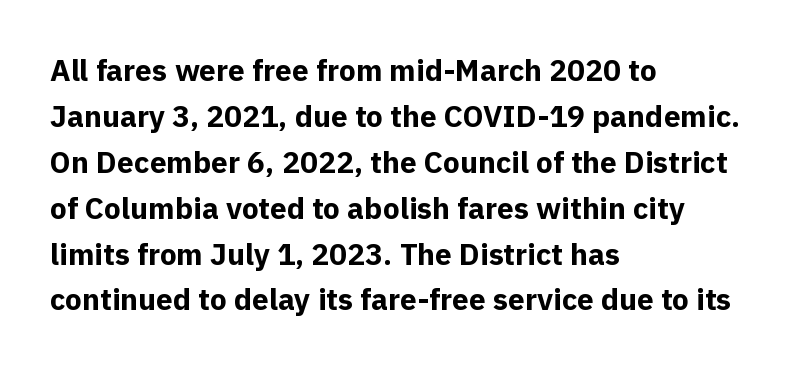
{"serif": "no", "italic": "no", "bold": "yes", "weight": "bold", "width": "normal", "x_height": "medium", "monospaced": "no", "underline": "no", "align": "left", "line_spacing": "normal", "line_spacing_ratio": 1.53, "letter_spacing": "normal", "letter_spacing_em": 0.0, "glyph_px": 30}
